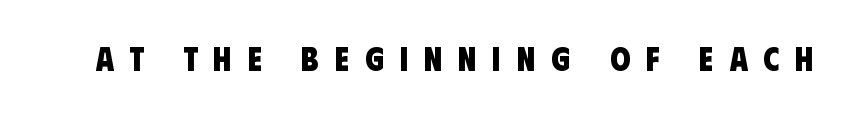
Q: Is the text bold? A: Yes.
Q: Is the typeface a serif or a sans-serif typeface? A: Sans-serif.
Q: Is the text underlined? A: No.
Q: Is the spacing between letters normal or unusually wide? A: Unusually wide.
Q: Width (condensed, normal, or wide)? A: Condensed.
Q: Stroke contrast? A: Low.
Q: x-height? A: Large.
Q: Monospaced? A: No.
